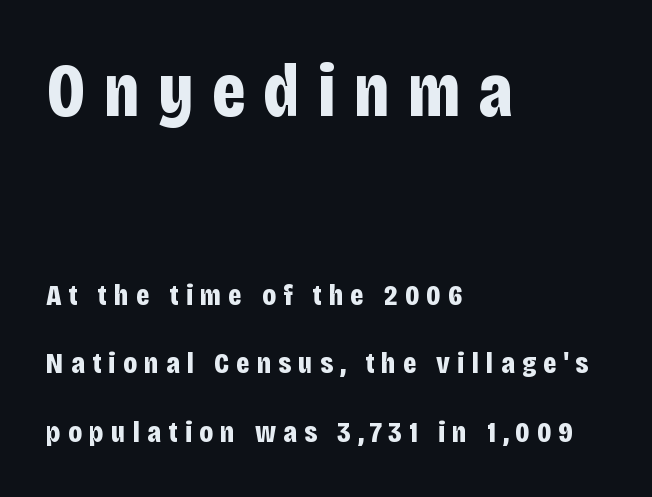
Q: Is the text bold? A: Yes.
Q: Is the text italic (slanted)? A: No, it is upright.
Q: Is the typeface a serif or a sans-serif typeface? A: Sans-serif.
Q: Is the text underlined? A: No.
Q: How is the paragraph aligned? A: Left-aligned.
Q: Is the spacing between letters normal or unusually wide? A: Unusually wide.
Q: Is the spacing between lines tight, normal or loose? A: Loose.
Q: Which block of text is set in a larger size, the first (top) or the second (bottom)? A: The first (top) one.
Q: Width (condensed, normal, or wide)? A: Condensed.
Q: Stroke contrast? A: Low.
Q: x-height? A: Large.
Q: Monospaced? A: No.
